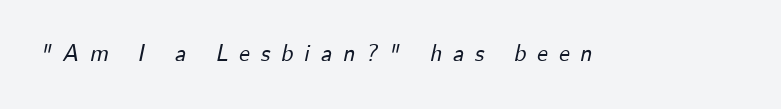
Q: Is the text italic (slanted)? A: Yes, it leans right by about 12 degrees.
Q: Is the text underlined? A: No.
Q: Is the spacing between letters normal or unusually wide? A: Unusually wide.
